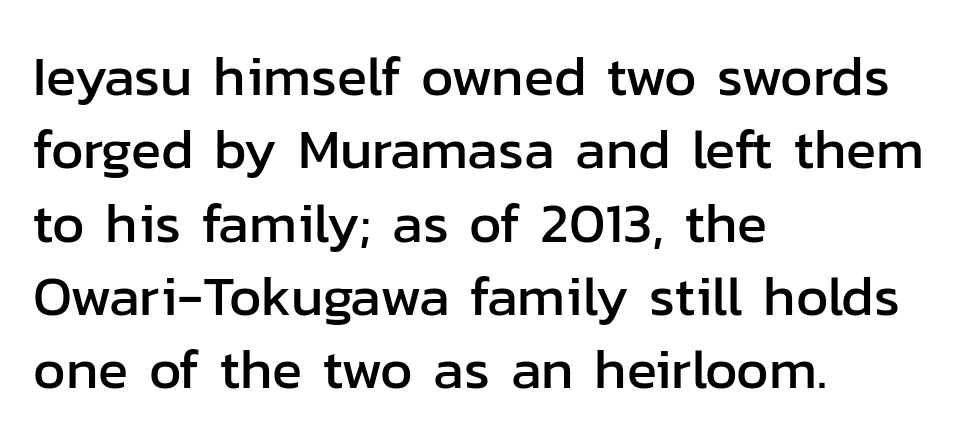
Q: Is the text italic (slanted)? A: No, it is upright.
Q: Is the typeface a serif or a sans-serif typeface? A: Sans-serif.
Q: Is the text underlined? A: No.
Q: How is the paragraph aligned? A: Left-aligned.
Q: Is the spacing between letters normal or unusually wide? A: Normal.
Q: Is the spacing between lines tight, normal or loose? A: Normal.
Q: Width (condensed, normal, or wide)? A: Normal.
Q: Stroke contrast? A: Low.
Q: x-height? A: Medium.
Q: Monospaced? A: No.
